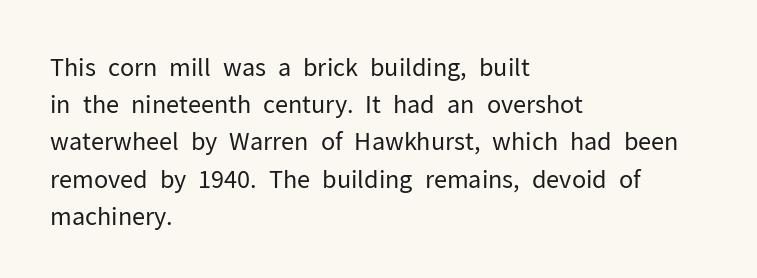
{"italic": "no", "bold": "no", "underline": "no", "align": "left", "line_spacing": "normal", "line_spacing_ratio": 1.55, "letter_spacing": "normal", "letter_spacing_em": 0.0, "glyph_px": 24}
